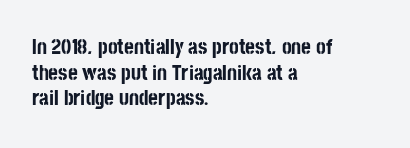
The image shows 21 px bold type, upright; set left-aligned, line spacing 1.22x, normal letter spacing, not underlined.
